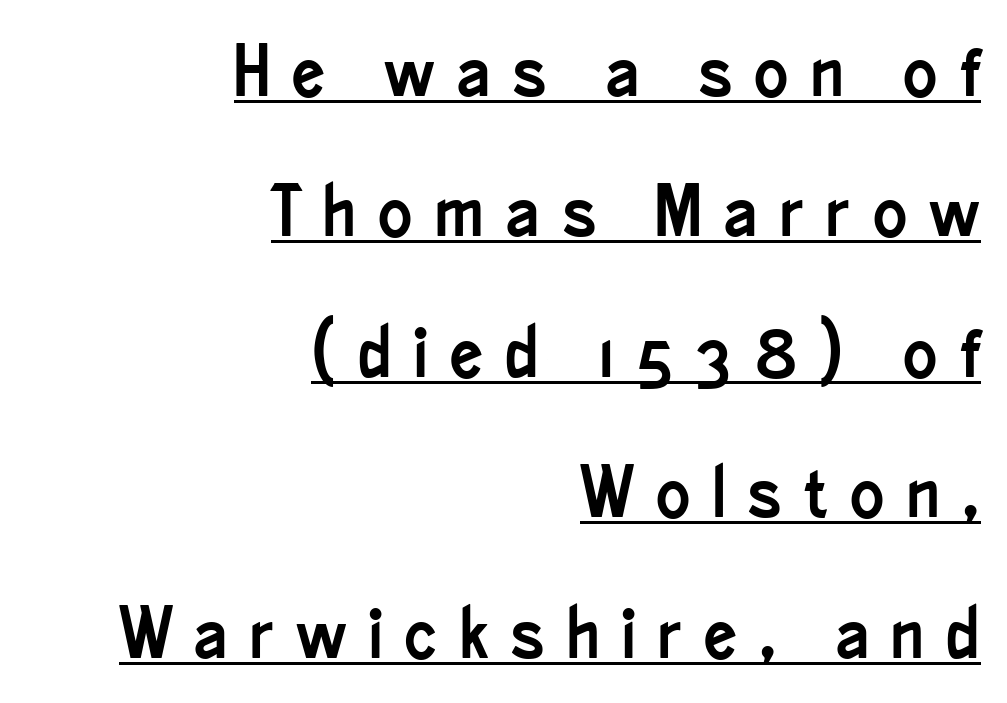
{"serif": "no", "italic": "no", "width": "condensed", "stroke_contrast": "low", "x_height": "small", "monospaced": "no", "underline": "yes", "align": "right", "line_spacing": "loose", "line_spacing_ratio": 1.95, "letter_spacing": "wide", "letter_spacing_em": 0.31, "glyph_px": 72}
